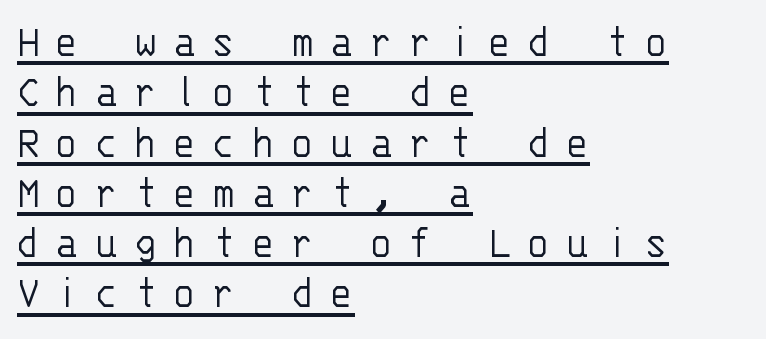
The image shows 47 px light sans-serif type, upright, monospaced; set left-aligned, tight line spacing (1.07x), unusually wide letter spacing (+0.35 em), underlined; low stroke contrast and a large x-height.
